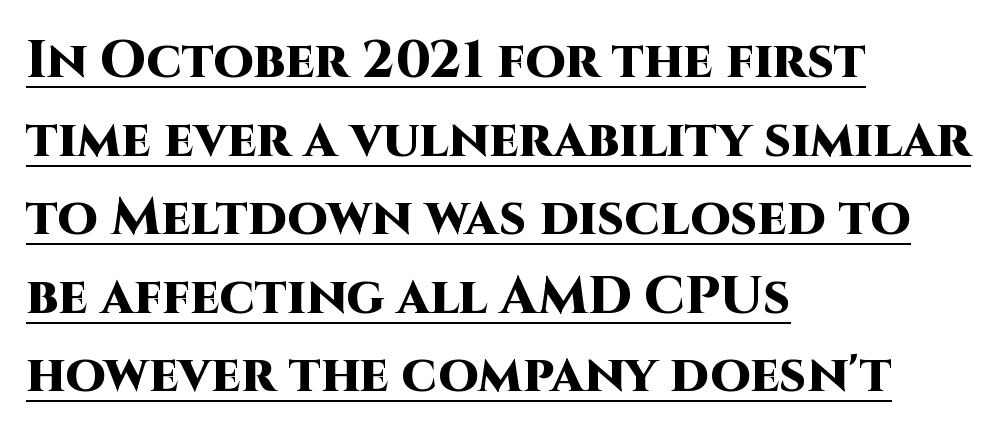
Q: Is the text bold? A: Yes.
Q: Is the text italic (slanted)? A: No, it is upright.
Q: Is the typeface a serif or a sans-serif typeface? A: Sans-serif.
Q: Is the text underlined? A: Yes.
Q: How is the paragraph aligned? A: Left-aligned.
Q: Is the spacing between letters normal or unusually wide? A: Normal.
Q: Is the spacing between lines tight, normal or loose? A: Normal.
Q: Width (condensed, normal, or wide)? A: Normal.
Q: Stroke contrast? A: High.
Q: x-height? A: Large.
Q: Monospaced? A: No.
